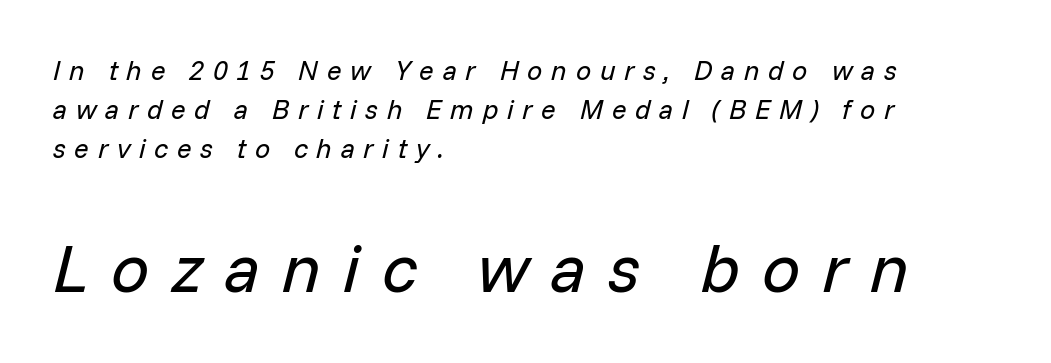
The image shows 68 px regular-weight type, italic (leaning right); set left-aligned, normal line spacing (1.44x), unusually wide letter spacing (+0.32 em), not underlined; the second (bottom) block is 2.52x larger; low stroke contrast and a medium x-height.
